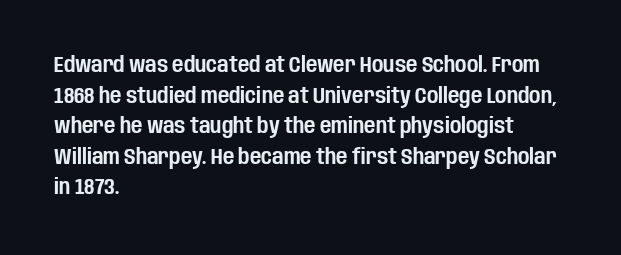
If you drew a line through each stem, it would be perfectly vertical. Honestly, the letter spacing is just normal — you wouldn't notice it. The words here are not underlined. Notice how the passage keeps a crisp vertical edge on the left only. Interline gaps are of average width in this sample.
